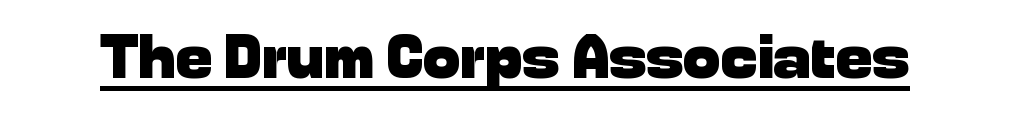
{"serif": "no", "italic": "no", "bold": "yes", "weight": "heavy", "width": "normal", "stroke_contrast": "low", "x_height": "medium", "monospaced": "no", "underline": "yes", "letter_spacing": "normal", "letter_spacing_em": 0.0, "glyph_px": 62}
